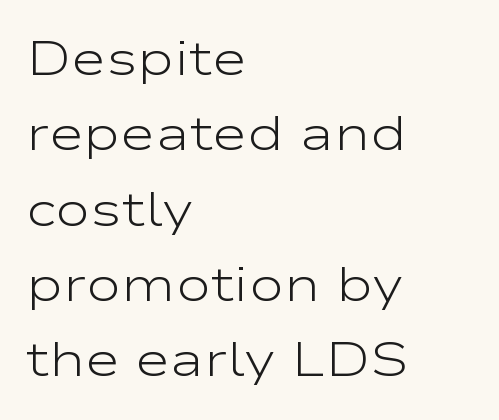
The image shows 48 px light, wide sans-serif type, upright; set left-aligned, normal line spacing (1.57x), normal letter spacing, not underlined; low stroke contrast and a medium x-height.
